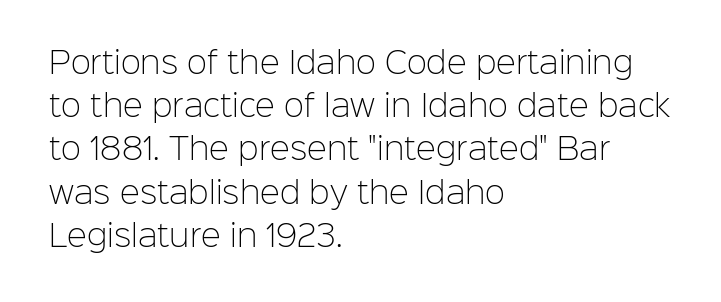
{"serif": "no", "italic": "no", "bold": "no", "weight": "light", "width": "normal", "stroke_contrast": "low", "x_height": "medium", "monospaced": "no", "underline": "no", "align": "left", "line_spacing": "normal", "line_spacing_ratio": 1.44, "letter_spacing": "normal", "letter_spacing_em": 0.0, "glyph_px": 30}
